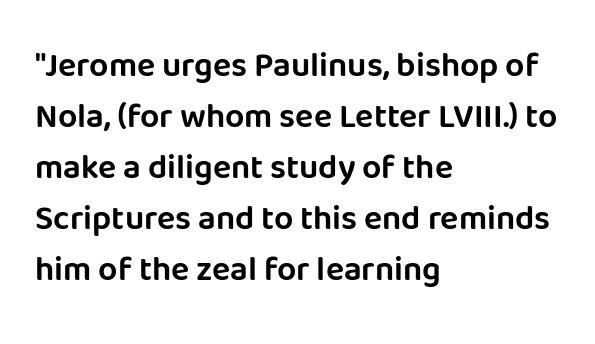
Serif or sans? Sans — the stroke terminals are bare. Leading: standard. Beneath every word, the page is bare. The font's upright variant was chosen for this text.
